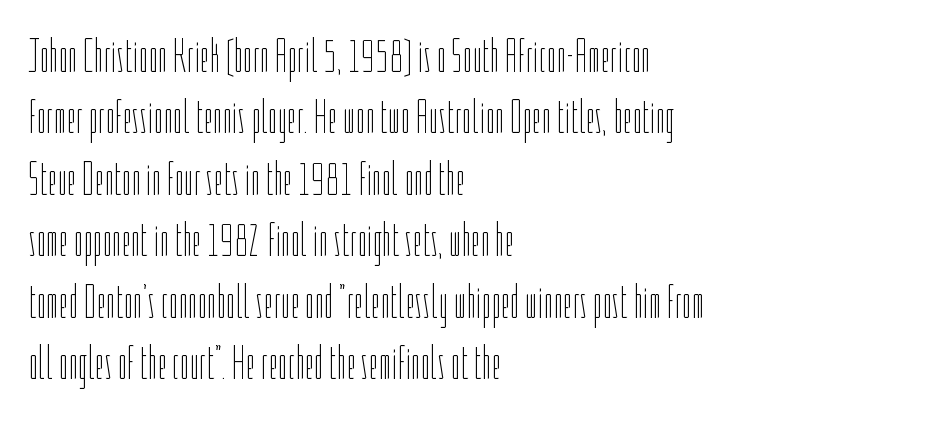
The area under the type is left untouched. Compared with a typical body face, this is equally light or lighter still. The horizontal fit of the characters is conventional and even. Varying glyph widths throughout — classic text-font behaviour. Reading down the column, the eye jumps a familiar distance to each next line.
